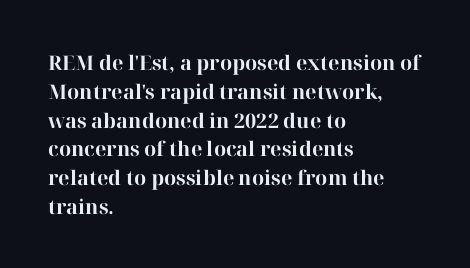
Q: Is the text bold? A: Yes.
Q: Is the text italic (slanted)? A: No, it is upright.
Q: Is the text underlined? A: No.
Q: How is the paragraph aligned? A: Left-aligned.
Q: Is the spacing between letters normal or unusually wide? A: Normal.
Q: Is the spacing between lines tight, normal or loose? A: Normal.
